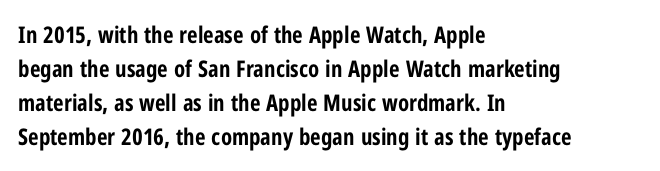
The image shows 23 px bold type, upright; set left-aligned, normal line spacing (1.48x), normal letter spacing, not underlined.
